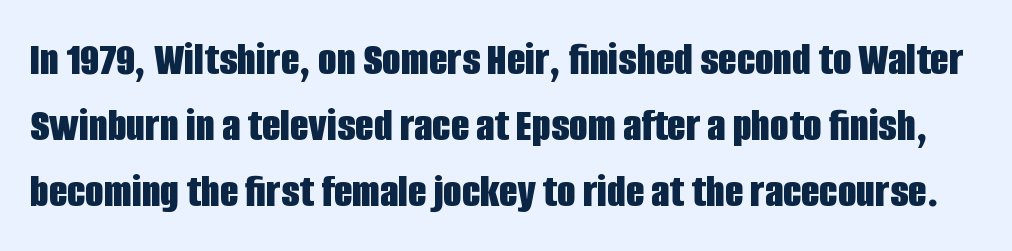
{"serif": "no", "italic": "no", "bold": "yes", "weight": "bold", "width": "condensed", "stroke_contrast": "low", "x_height": "large", "monospaced": "no", "underline": "no", "line_spacing": "normal", "line_spacing_ratio": 1.37, "letter_spacing": "normal", "letter_spacing_em": 0.0, "glyph_px": 48}
